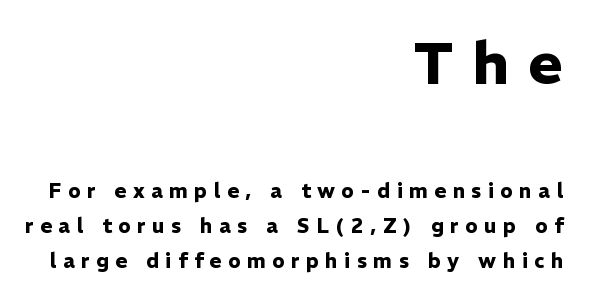
Substantial extra tracking has been applied to these lines. The lines in this sample share a right terminus and differ only in where they begin. A typesetter would call this proportional, since set widths differ per character. The passage shown begins with its larger block and ends with its smaller one.
